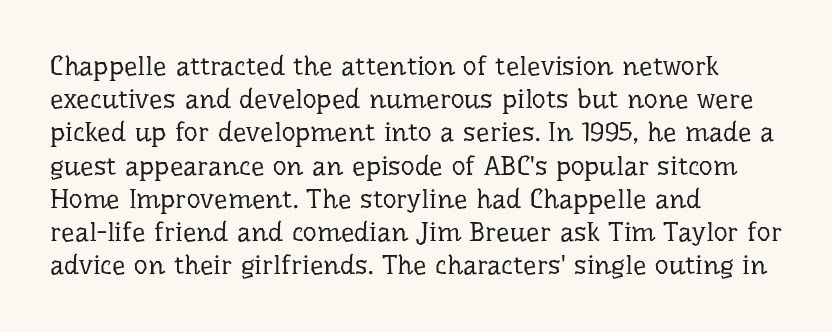
Q: Is the text bold? A: No.
Q: Is the text italic (slanted)? A: No, it is upright.
Q: Is the text underlined? A: No.
Q: How is the paragraph aligned? A: Left-aligned.
Q: Is the spacing between letters normal or unusually wide? A: Normal.
